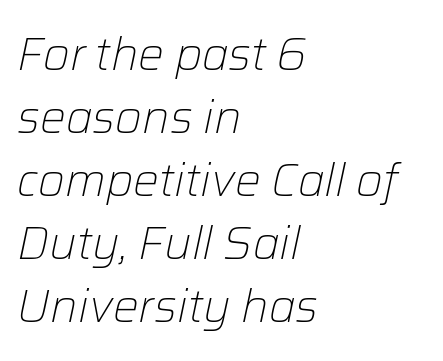
{"italic": "yes", "lean": "right", "slant_degrees": 12, "bold": "no", "weight": "light", "width": "normal", "stroke_contrast": "low", "x_height": "medium", "monospaced": "no", "underline": "no", "align": "left", "line_spacing": "normal", "line_spacing_ratio": 1.37, "letter_spacing": "normal", "letter_spacing_em": 0.0, "glyph_px": 46}
